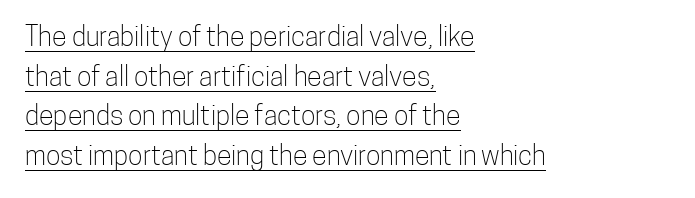
Teacher's note: observe the even left margin — that is flush-left alignment. Does the leading feel generous? No, just average. Notice how a bar underscores the lettering throughout. Compared with a typical body face, this is equally light or lighter still.
